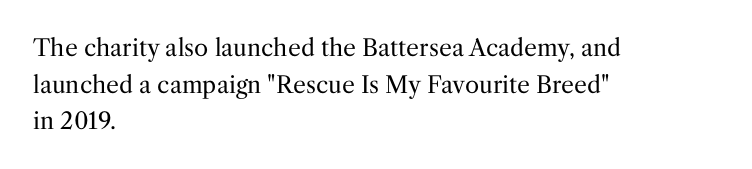
Notice how descenders clear the ascenders below comfortably — that's standard leading. Heft: none added — not bold. Posture: upright roman. The tracking reads as untouched default to a designer's eye. If you drew a ruler down the left edge, every line would touch it.
